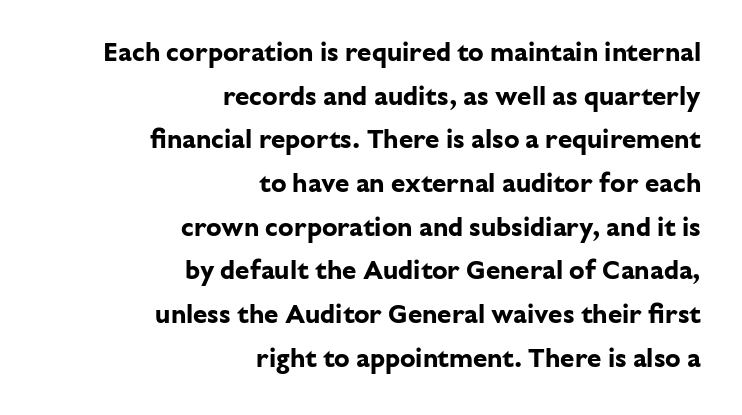
The image shows 26 px bold type, upright; set right-aligned, normal line spacing (1.68x), normal letter spacing, not underlined.
